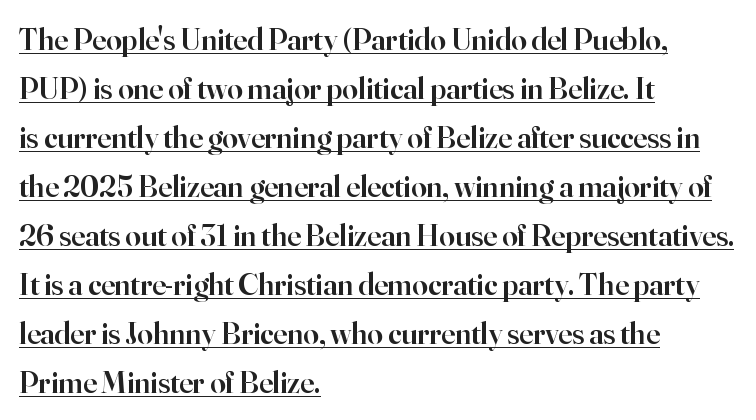
The image shows 31 px semibold serif type, upright; set left-aligned, normal line spacing (1.58x), normal letter spacing, underlined; high stroke contrast and a small x-height.
